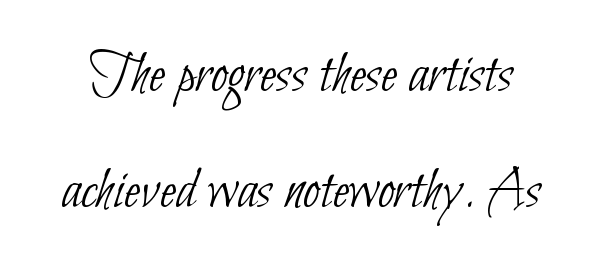
The image shows 60 px thin, condensed sans-serif type; set loose line spacing (1.93x), normal letter spacing, not underlined; low stroke contrast and a small x-height.
